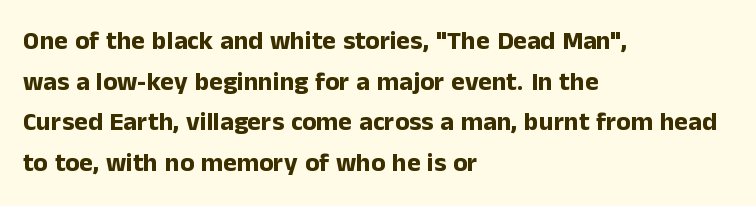
Students, note that the glyphs here touch the page at normal intervals. Lines of text with bare space underneath. Short and long lines alike share a common starting point at left. The font's upright variant was chosen for this text.
